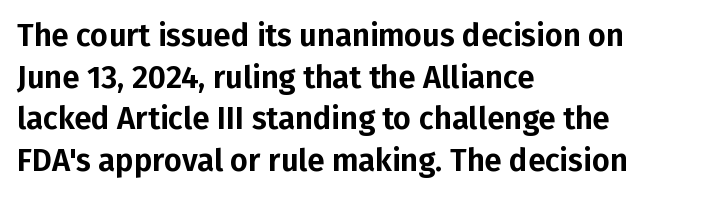
The image shows 31 px sans-serif type, upright; set left-aligned, normal line spacing (1.34x), normal letter spacing, not underlined; low stroke contrast and a medium x-height.
